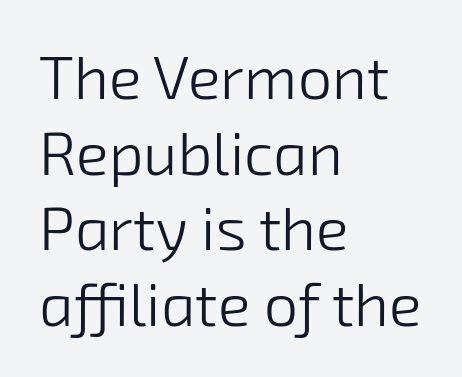
The image shows 61 px light sans-serif type; set left-aligned, line spacing 1.24x, normal letter spacing, not underlined; low stroke contrast and a medium x-height.
